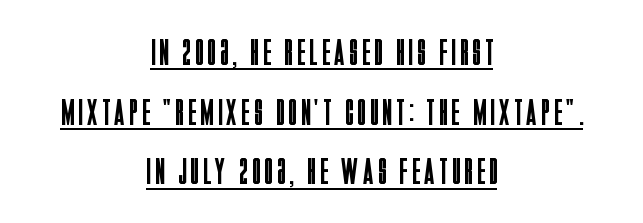
Horizontally, the lines are justified to the midpoint only. No chunkiness to these letters — they're not bold. Each letter keeps its own natural width here, so spacing adapts to shape. Is there an underline? Yes — a line sits under the letters.
